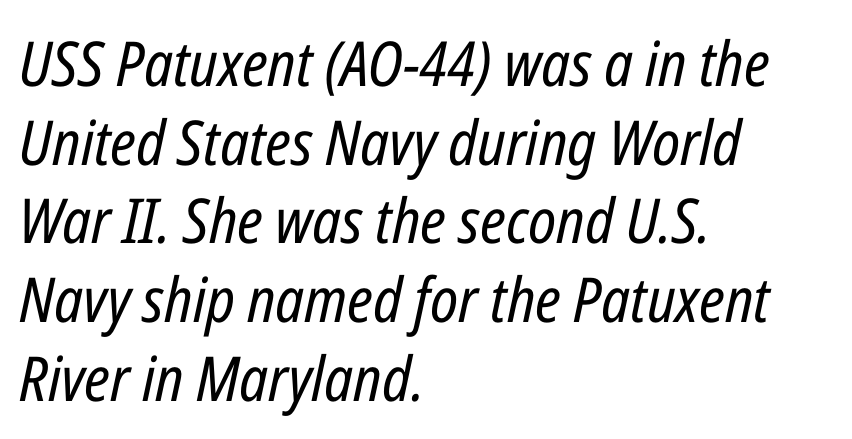
Q: Is the text bold? A: No.
Q: Is the text italic (slanted)? A: Yes, it leans right by about 12 degrees.
Q: Is the text underlined? A: No.
Q: How is the paragraph aligned? A: Left-aligned.
Q: Is the spacing between letters normal or unusually wide? A: Normal.
Q: Is the spacing between lines tight, normal or loose? A: Normal.
Q: Width (condensed, normal, or wide)? A: Condensed.
Q: Stroke contrast? A: Low.
Q: x-height? A: Medium.
Q: Monospaced? A: No.
